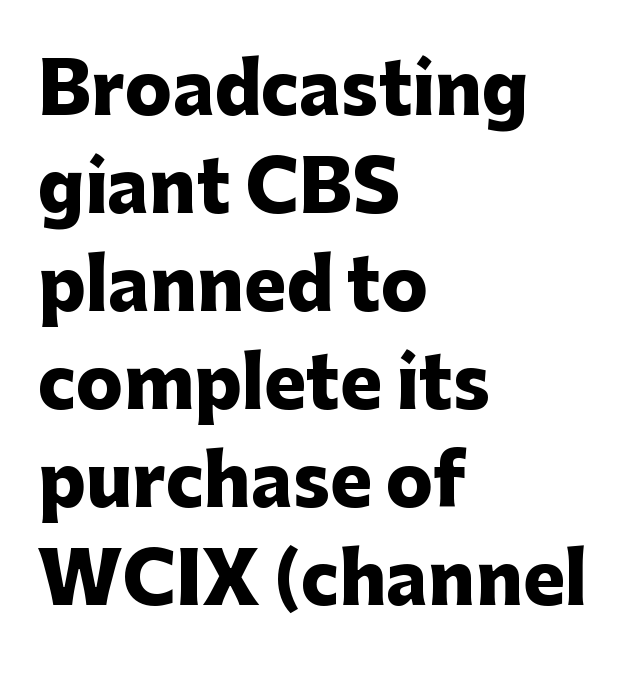
Q: Is the text bold? A: Yes.
Q: Is the text italic (slanted)? A: No, it is upright.
Q: Is the typeface a serif or a sans-serif typeface? A: Sans-serif.
Q: Is the text underlined? A: No.
Q: How is the paragraph aligned? A: Left-aligned.
Q: Is the spacing between letters normal or unusually wide? A: Normal.
Q: Is the spacing between lines tight, normal or loose? A: Normal.
Q: Width (condensed, normal, or wide)? A: Normal.
Q: Stroke contrast? A: Low.
Q: x-height? A: Medium.
Q: Monospaced? A: No.
